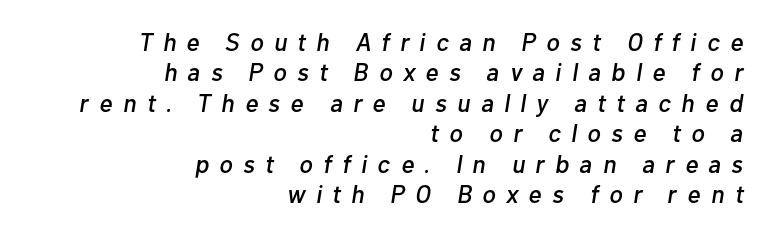
Q: Is the text italic (slanted)? A: Yes, it leans right by about 10 degrees.
Q: Is the text underlined? A: No.
Q: How is the paragraph aligned? A: Right-aligned.
Q: Is the spacing between letters normal or unusually wide? A: Unusually wide.
